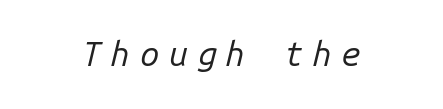
{"italic": "yes", "lean": "right", "slant_degrees": 14, "bold": "no", "weight": "regular", "width": "normal", "stroke_contrast": "low", "x_height": "medium", "monospaced": "yes", "underline": "no", "align": "center", "letter_spacing": "wide", "letter_spacing_em": 0.29, "glyph_px": 34}
